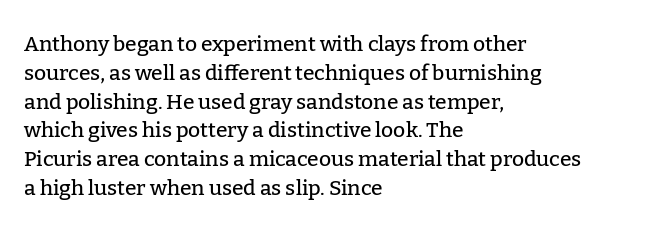
The image shows 21 px text type, upright; set left-aligned, normal line spacing (1.37x), normal letter spacing, not underlined.
